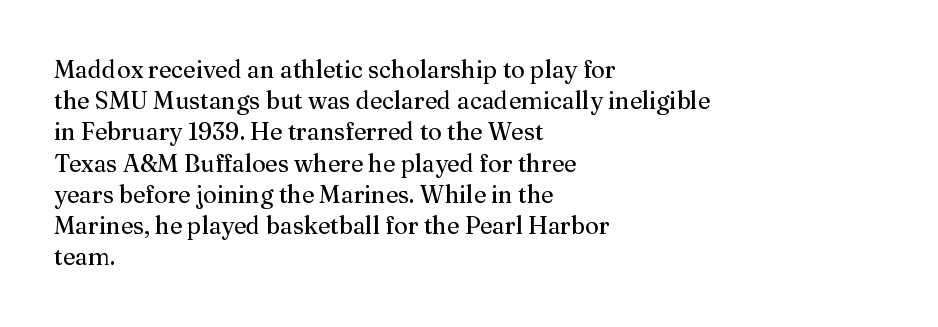
{"italic": "no", "bold": "no", "underline": "no", "align": "left", "line_spacing": "normal", "line_spacing_ratio": 1.3, "letter_spacing": "normal", "letter_spacing_em": 0.0, "glyph_px": 24}
